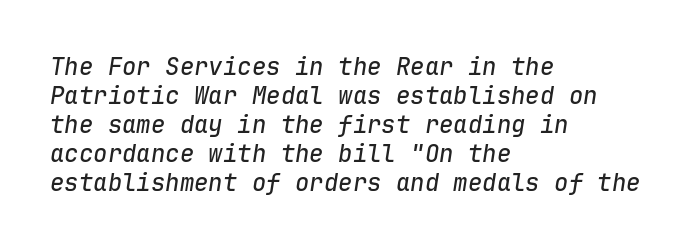
{"italic": "yes", "lean": "right", "slant_degrees": 9, "underline": "no", "align": "left", "line_spacing_ratio": 1.21, "letter_spacing": "normal", "letter_spacing_em": 0.0, "glyph_px": 24}
